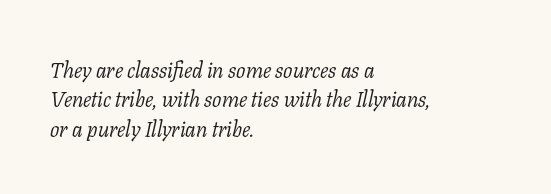
This sample is left-justified, so line endings fall wherever the words run out. This sample uses plain, unmodified letter spacing. These lines were composed using italics. Heaviness? Minimal to ordinary, like unemphasized prose. Each row of text sits above clean, open space.
